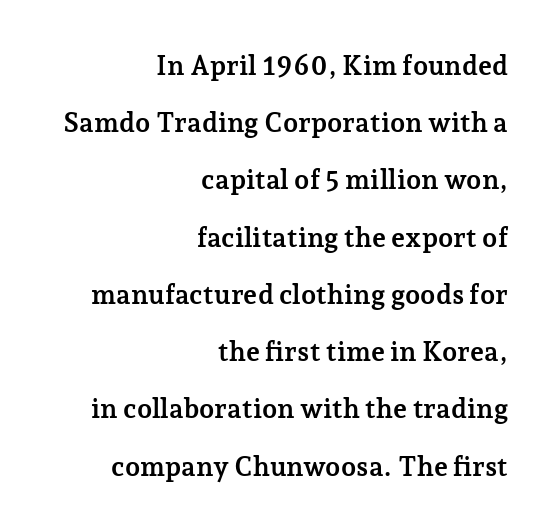
{"italic": "no", "bold": "yes", "underline": "no", "align": "right", "line_spacing": "loose", "line_spacing_ratio": 2.12, "letter_spacing": "normal", "letter_spacing_em": 0.0, "glyph_px": 27}
